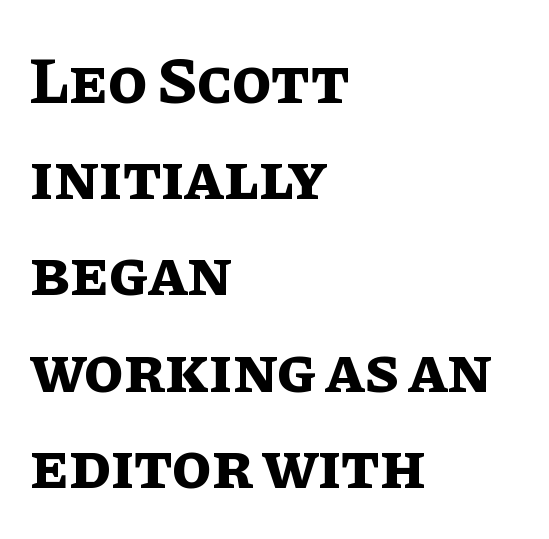
This rendering leaves character spacing at its baseline value. Notice how the passage keeps a crisp vertical edge on the left only. Stroke thickness is high; the sample reads as a true bold. Ordinary non-slanted type is in use.
